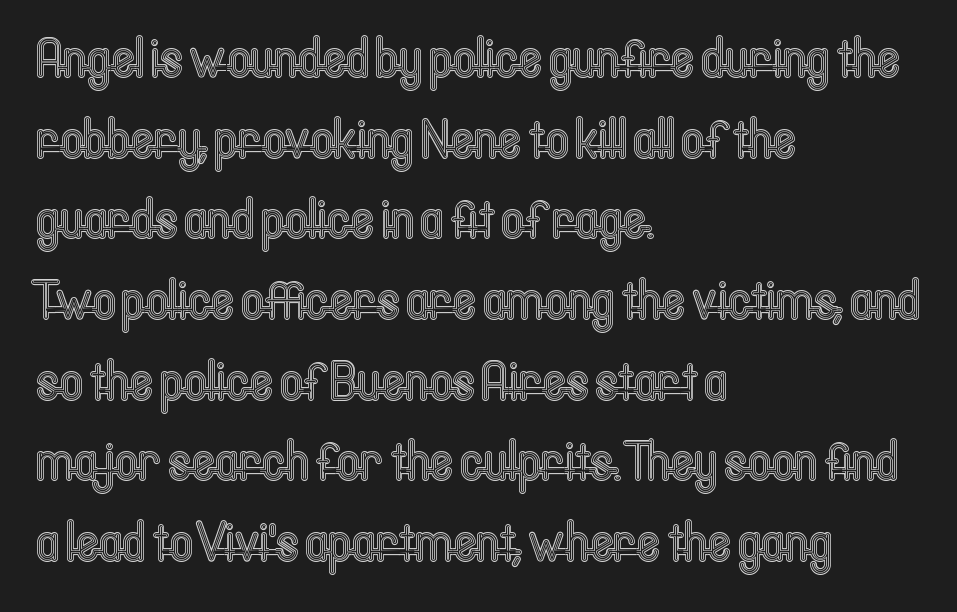
Q: Is the text italic (slanted)? A: No, it is upright.
Q: Is the text underlined? A: No.
Q: How is the paragraph aligned? A: Left-aligned.
Q: Is the spacing between letters normal or unusually wide? A: Normal.
Q: Is the spacing between lines tight, normal or loose? A: Normal.
Q: Width (condensed, normal, or wide)? A: Condensed.
Q: x-height? A: Medium.
Q: Monospaced? A: No.
